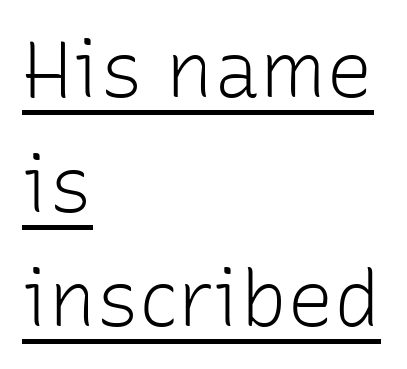
{"serif": "no", "italic": "no", "bold": "no", "weight": "light", "width": "normal", "stroke_contrast": "low", "x_height": "medium", "monospaced": "no", "underline": "yes", "align": "left", "line_spacing": "normal", "line_spacing_ratio": 1.47, "letter_spacing": "normal", "letter_spacing_em": 0.0, "glyph_px": 78}
